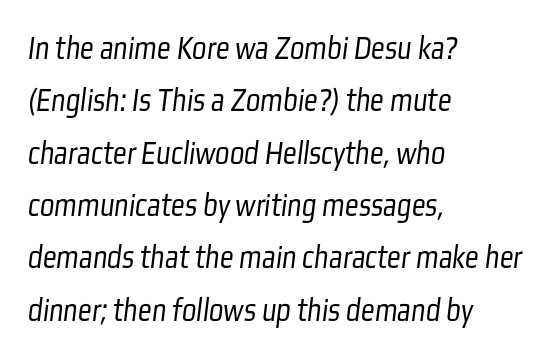
The image shows 34 px light, condensed sans-serif type; set left-aligned, normal line spacing (1.54x), normal letter spacing, not underlined; low stroke contrast and a medium x-height.
